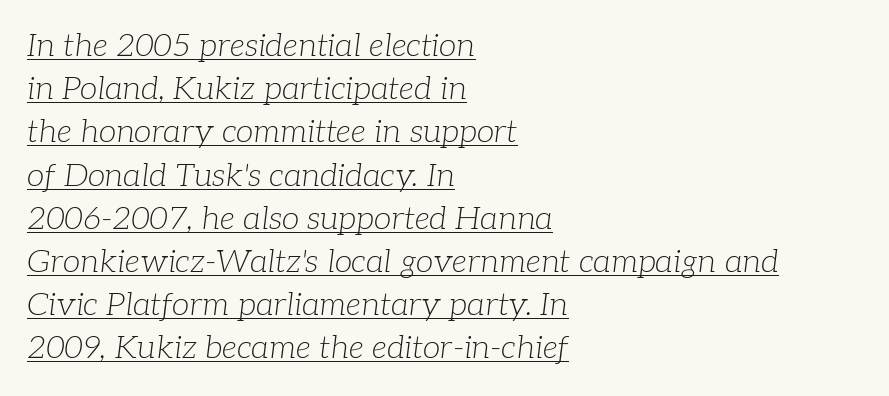
Each letter's strokes conclude with small projecting serifs. Regarding leading, the lines here are spaced in the standard way. Observe the ordinary spacing: letters are neighbours, not strangers. The rendering uses the underline text-decoration. These lines are rendered in a variable-pitch font.
